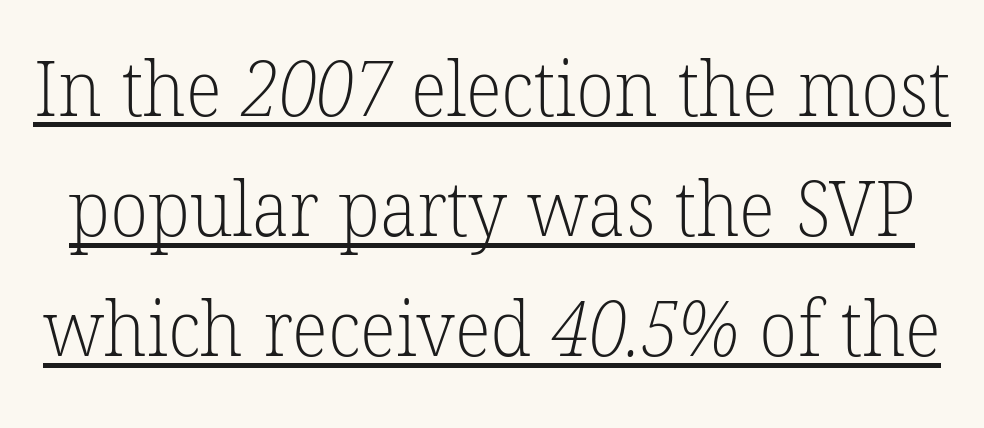
Descenders here cross a horizontal rule under the line. Unlike a clean sans, this face finishes its strokes with serifs. Compared with typical body copy, the letter spacing here is the same. Leading matches the norm, producing a regular column. Weight: in the light-to-regular range.
